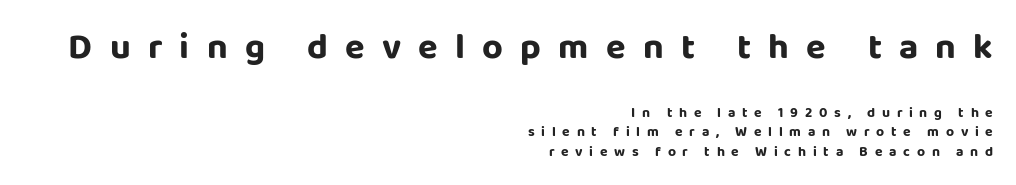
The image shows 36 px sans-serif type, upright; set right-aligned, normal line spacing (1.41x), unusually wide letter spacing (+0.48 em), not underlined; the first (top) block is 2.57x larger; low stroke contrast and a large x-height.
